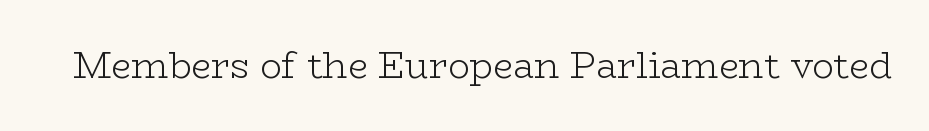
The image shows 36 px light, wide serif type, upright; set normal letter spacing, not underlined; low stroke contrast and a medium x-height.
